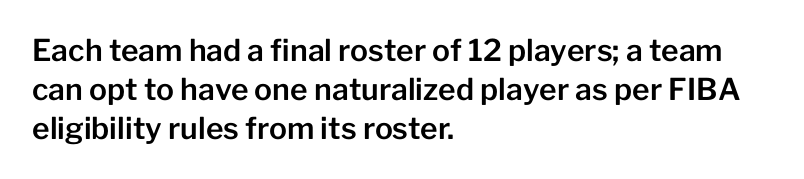
Q: Is the text italic (slanted)? A: No, it is upright.
Q: Is the typeface a serif or a sans-serif typeface? A: Sans-serif.
Q: Is the text underlined? A: No.
Q: How is the paragraph aligned? A: Left-aligned.
Q: Is the spacing between letters normal or unusually wide? A: Normal.
Q: Is the spacing between lines tight, normal or loose? A: Normal.
Q: Width (condensed, normal, or wide)? A: Normal.
Q: Stroke contrast? A: Low.
Q: x-height? A: Medium.
Q: Monospaced? A: No.
